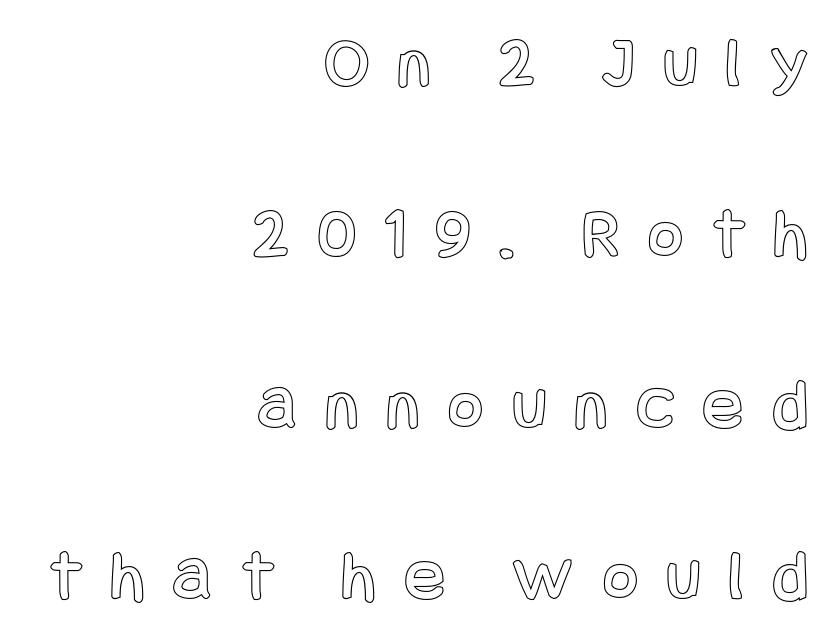
{"italic": "no", "width": "condensed", "x_height": "large", "underline": "no", "align": "right", "line_spacing": "loose", "line_spacing_ratio": 2.31, "letter_spacing": "wide", "letter_spacing_em": 0.4, "glyph_px": 74}
